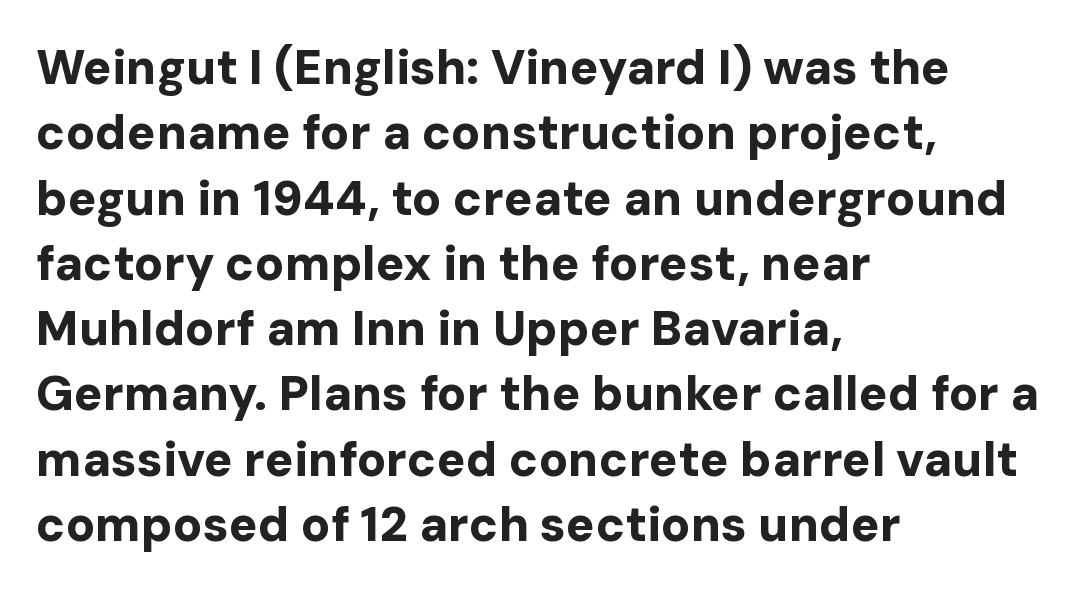
The image shows 48 px bold sans-serif type, upright; set left-aligned, normal line spacing (1.36x), normal letter spacing, not underlined; low stroke contrast and a medium x-height.
